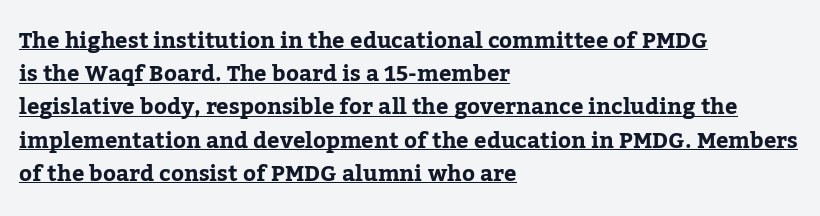
Q: Is the text bold? A: Yes.
Q: Is the text italic (slanted)? A: No, it is upright.
Q: Is the text underlined? A: Yes.
Q: How is the paragraph aligned? A: Left-aligned.
Q: Is the spacing between letters normal or unusually wide? A: Normal.
Q: Is the spacing between lines tight, normal or loose? A: Normal.
